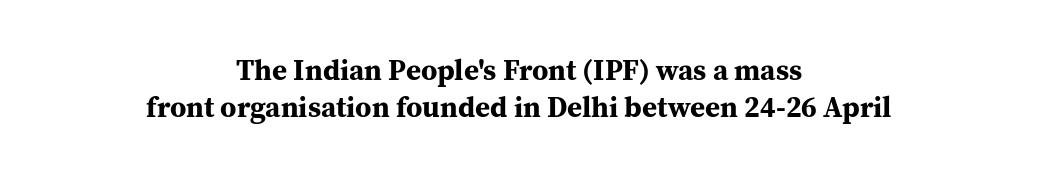
{"serif": "yes", "italic": "no", "bold": "yes", "weight": "bold", "width": "normal", "stroke_contrast": "medium", "x_height": "medium", "monospaced": "no", "underline": "no", "align": "center", "line_spacing": "normal", "line_spacing_ratio": 1.28, "letter_spacing": "normal", "letter_spacing_em": 0.0, "glyph_px": 29}
